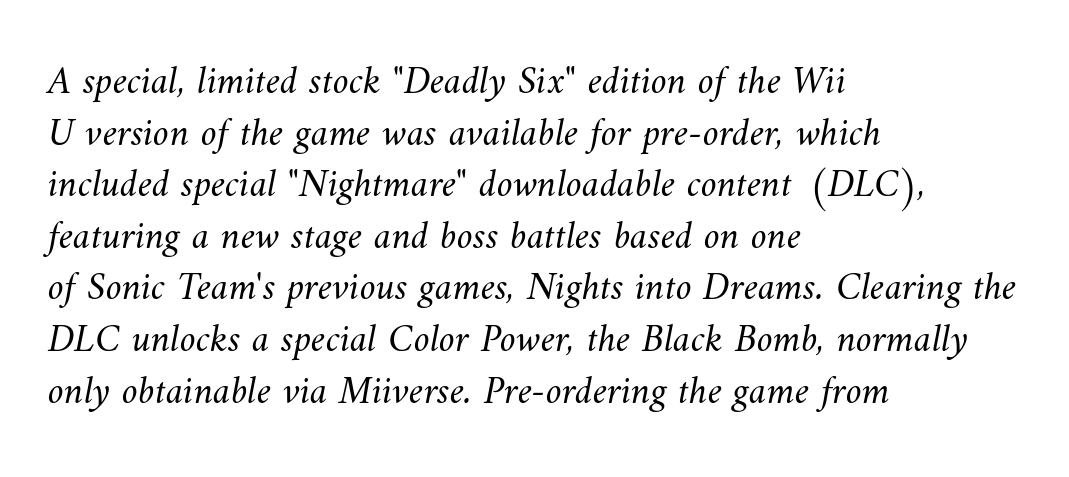
Q: Is the text bold? A: No.
Q: Is the text underlined? A: No.
Q: How is the paragraph aligned? A: Left-aligned.
Q: Is the spacing between letters normal or unusually wide? A: Normal.
Q: Is the spacing between lines tight, normal or loose? A: Normal.
Q: Width (condensed, normal, or wide)? A: Normal.
Q: Stroke contrast? A: Medium.
Q: x-height? A: Small.
Q: Monospaced? A: No.
